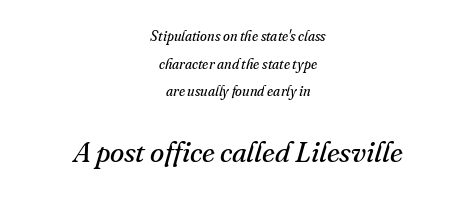
Q: Is the text bold? A: No.
Q: Is the text italic (slanted)? A: Yes, it leans right by about 16 degrees.
Q: Is the typeface a serif or a sans-serif typeface? A: Serif.
Q: Is the text underlined? A: No.
Q: How is the paragraph aligned? A: Centered.
Q: Is the spacing between letters normal or unusually wide? A: Normal.
Q: Is the spacing between lines tight, normal or loose? A: Loose.
Q: Which block of text is set in a larger size, the first (top) or the second (bottom)? A: The second (bottom) one.
Q: Width (condensed, normal, or wide)? A: Normal.
Q: Stroke contrast? A: Medium.
Q: x-height? A: Small.
Q: Monospaced? A: No.
